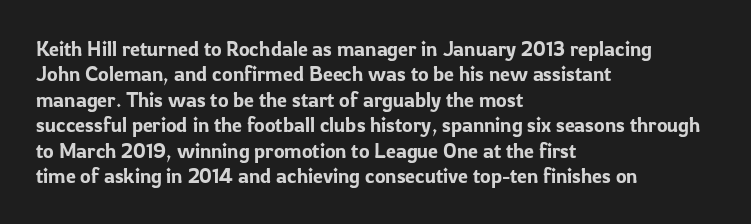
{"italic": "no", "underline": "no", "align": "left", "line_spacing": "normal", "line_spacing_ratio": 1.27, "letter_spacing": "normal", "letter_spacing_em": 0.0, "glyph_px": 20}
